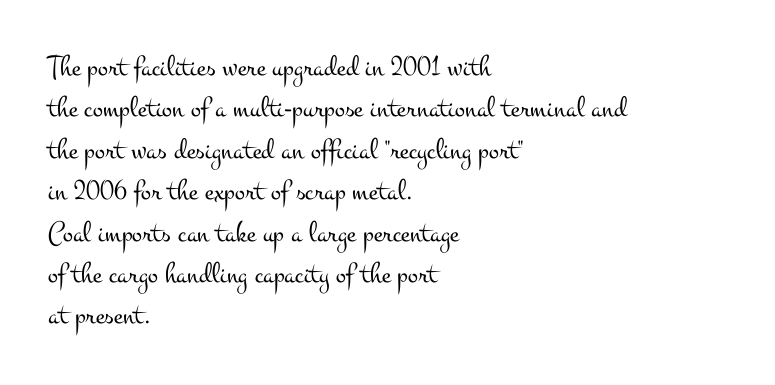
{"serif": "yes", "bold": "no", "weight": "light", "width": "wide", "stroke_contrast": "medium", "x_height": "small", "monospaced": "no", "underline": "no", "align": "left", "line_spacing": "normal", "line_spacing_ratio": 1.38, "letter_spacing": "normal", "letter_spacing_em": 0.0, "glyph_px": 30}
